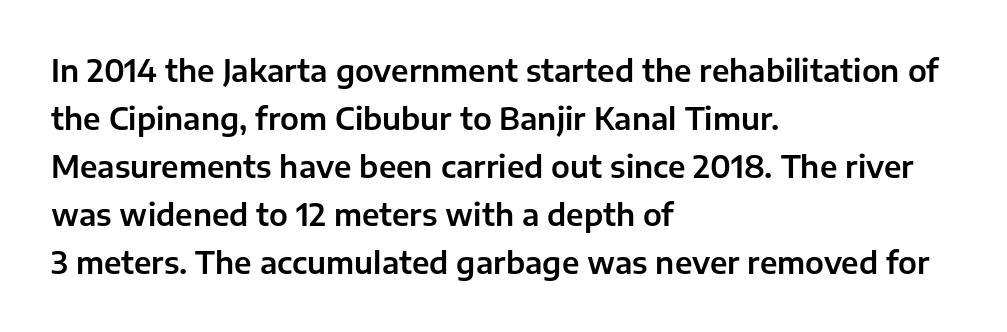
{"serif": "no", "italic": "no", "width": "normal", "stroke_contrast": "low", "x_height": "medium", "monospaced": "no", "underline": "no", "align": "left", "line_spacing": "normal", "line_spacing_ratio": 1.6, "letter_spacing": "normal", "letter_spacing_em": 0.0, "glyph_px": 30}
